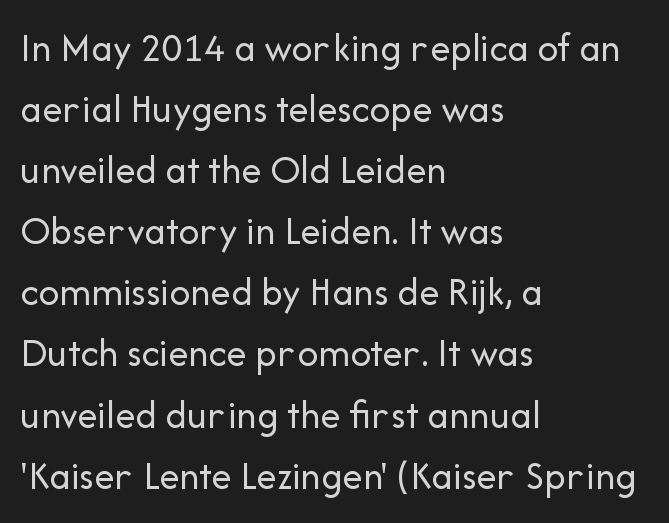
{"serif": "no", "italic": "no", "bold": "no", "weight": "regular", "width": "normal", "stroke_contrast": "low", "x_height": "medium", "monospaced": "no", "underline": "no", "align": "left", "line_spacing": "normal", "line_spacing_ratio": 1.49, "letter_spacing": "normal", "letter_spacing_em": 0.0, "glyph_px": 41}
